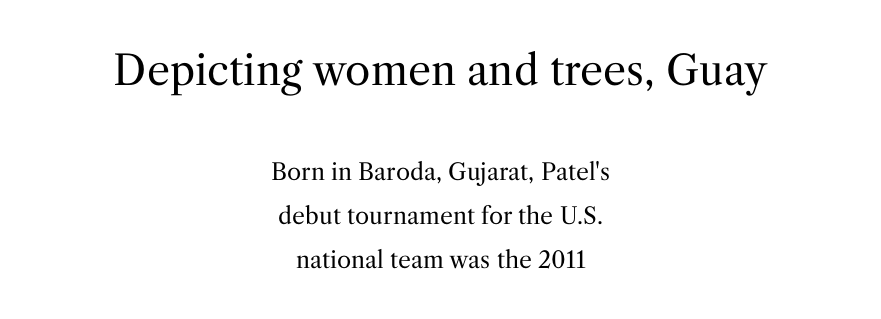
{"serif": "yes", "italic": "no", "bold": "no", "weight": "regular", "width": "normal", "stroke_contrast": "medium", "x_height": "medium", "monospaced": "no", "underline": "no", "align": "center", "line_spacing": "loose", "line_spacing_ratio": 1.92, "letter_spacing": "normal", "letter_spacing_em": 0.0, "larger_block": "first", "size_ratio": 1.78, "glyph_px": 41}
